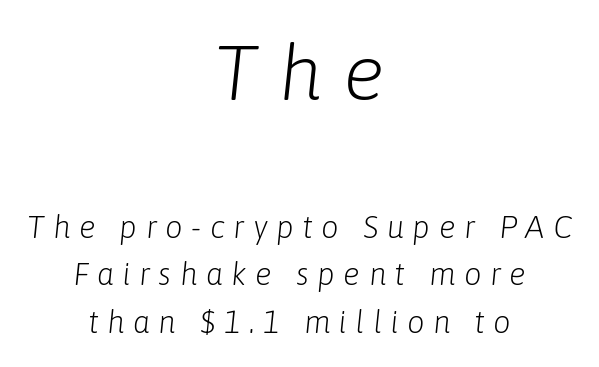
{"italic": "yes", "lean": "right", "slant_degrees": 6, "bold": "no", "weight": "light", "width": "normal", "stroke_contrast": "low", "x_height": "medium", "monospaced": "no", "underline": "no", "align": "center", "line_spacing": "normal", "line_spacing_ratio": 1.53, "letter_spacing": "wide", "letter_spacing_em": 0.27, "larger_block": "first", "size_ratio": 2.52, "glyph_px": 78}
